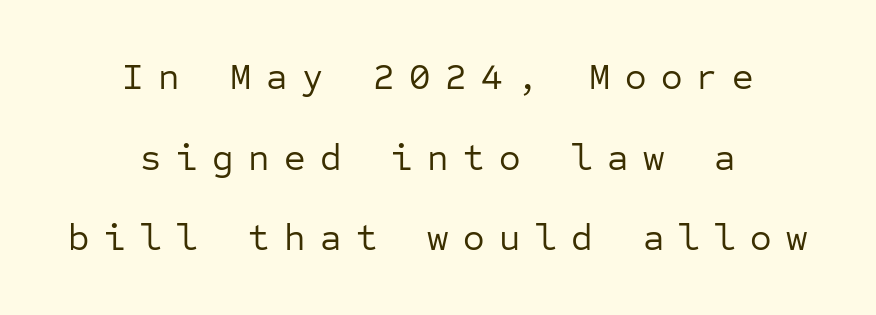
Q: Is the text bold? A: No.
Q: Is the text italic (slanted)? A: No, it is upright.
Q: Is the typeface a serif or a sans-serif typeface? A: Sans-serif.
Q: Is the text underlined? A: No.
Q: How is the paragraph aligned? A: Centered.
Q: Is the spacing between letters normal or unusually wide? A: Unusually wide.
Q: Is the spacing between lines tight, normal or loose? A: Loose.
Q: Width (condensed, normal, or wide)? A: Normal.
Q: Stroke contrast? A: Low.
Q: x-height? A: Medium.
Q: Monospaced? A: Yes.
